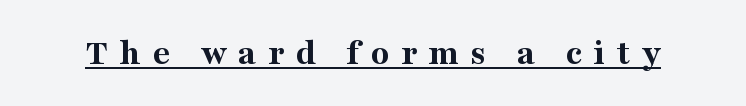
{"serif": "yes", "italic": "no", "bold": "yes", "weight": "bold", "width": "normal", "stroke_contrast": "medium", "x_height": "medium", "monospaced": "no", "underline": "yes", "letter_spacing": "wide", "letter_spacing_em": 0.3, "glyph_px": 38}
